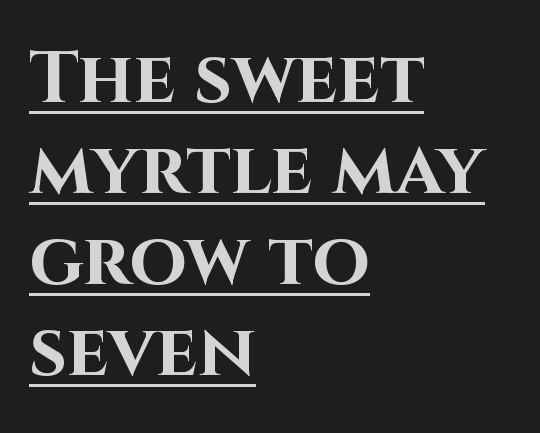
Q: Is the text bold? A: Yes.
Q: Is the text italic (slanted)? A: No, it is upright.
Q: Is the typeface a serif or a sans-serif typeface? A: Sans-serif.
Q: Is the text underlined? A: Yes.
Q: How is the paragraph aligned? A: Left-aligned.
Q: Is the spacing between letters normal or unusually wide? A: Normal.
Q: Width (condensed, normal, or wide)? A: Normal.
Q: Stroke contrast? A: High.
Q: x-height? A: Large.
Q: Monospaced? A: No.
